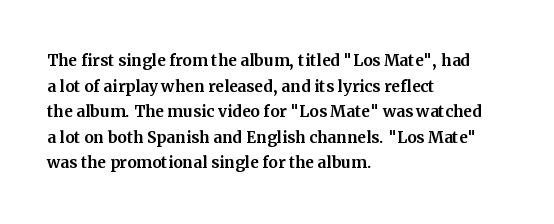
{"italic": "no", "underline": "no", "align": "left", "line_spacing_ratio": 1.22, "letter_spacing": "normal", "letter_spacing_em": 0.0, "glyph_px": 21}
